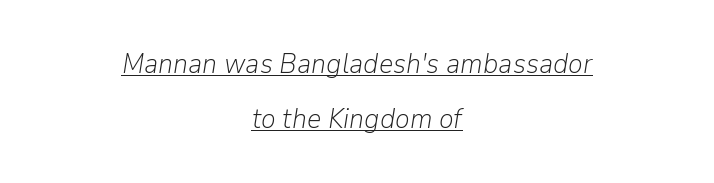
The image shows 28 px light type, italic (leaning right); set centered, loose line spacing (1.98x), normal letter spacing, underlined; low stroke contrast and a medium x-height.
